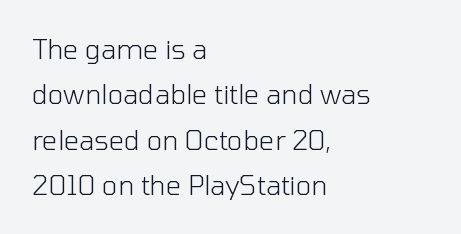
Q: Is the text bold? A: No.
Q: Is the text italic (slanted)? A: No, it is upright.
Q: Is the text underlined? A: No.
Q: How is the paragraph aligned? A: Left-aligned.
Q: Is the spacing between letters normal or unusually wide? A: Normal.
Q: Is the spacing between lines tight, normal or loose? A: Normal.
